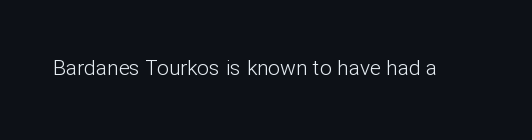
The passage shown is not underscored anywhere. The font's upright variant was chosen for this text. Stems here are at most as thick as an everyday book face. Observe the ordinary spacing: letters are neighbours, not strangers.
